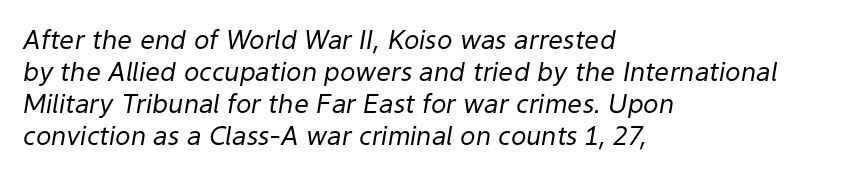
{"italic": "yes", "lean": "right", "slant_degrees": 9, "bold": "no", "underline": "no", "align": "left", "line_spacing_ratio": 1.23, "letter_spacing": "normal", "letter_spacing_em": 0.0, "glyph_px": 26}
